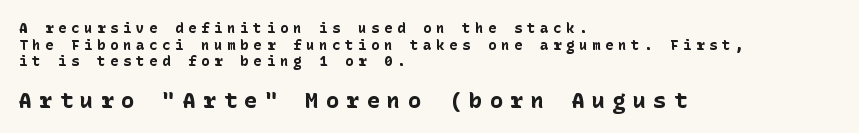
{"italic": "no", "bold": "yes", "underline": "no", "align": "left", "line_spacing_ratio": 1.19, "letter_spacing": "wide", "letter_spacing_em": 0.33, "larger_block": "second", "size_ratio": 1.57, "glyph_px": 22}
